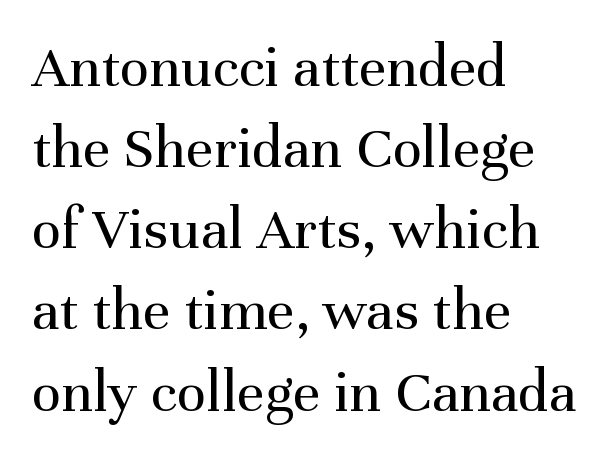
The image shows 61 px regular-weight serif type, upright; set left-aligned, normal line spacing (1.33x), normal letter spacing, not underlined; medium stroke contrast and a medium x-height.
